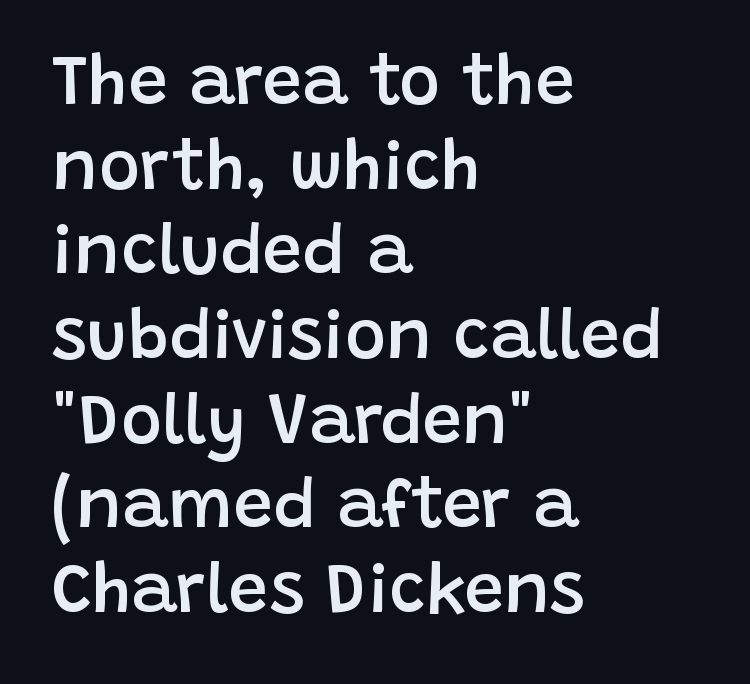
The image shows 70 px semibold sans-serif type, upright; set left-aligned, line spacing 1.21x, normal letter spacing, not underlined; low stroke contrast and a large x-height.
